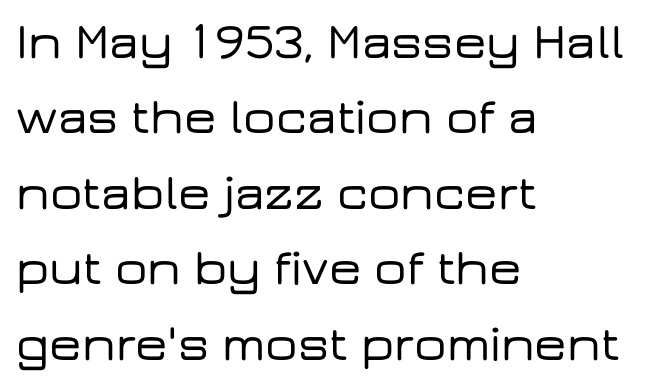
The image shows 51 px wide sans-serif type, upright; set left-aligned, normal line spacing (1.48x), normal letter spacing, not underlined; low stroke contrast and a medium x-height.
